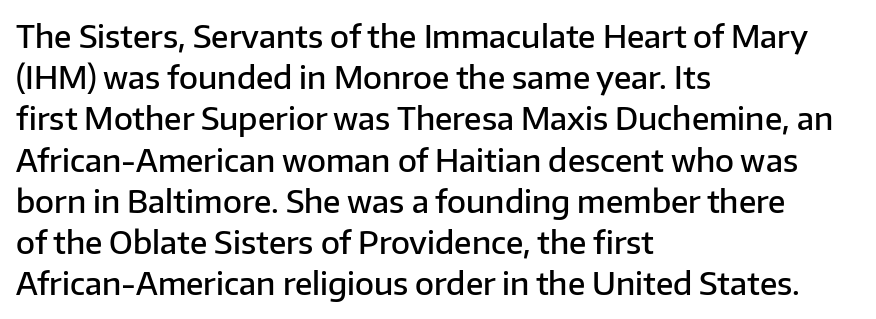
The image shows 31 px semibold sans-serif type, upright; set left-aligned, normal line spacing (1.33x), normal letter spacing, not underlined; low stroke contrast and a medium x-height.
